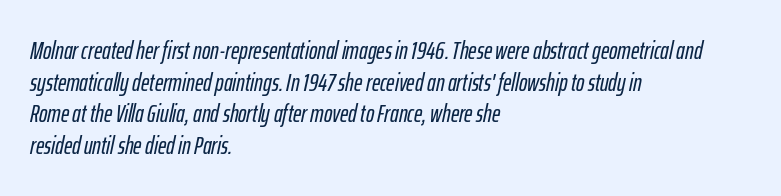
The image shows 25 px text type, italic (leaning right); set left-aligned, normal line spacing (1.27x), normal letter spacing, not underlined.
